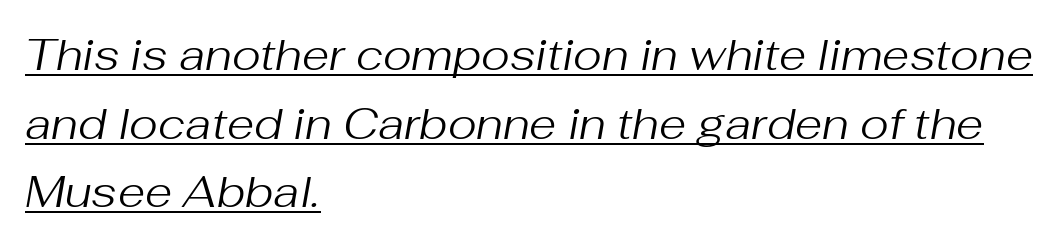
Style check: oblique. Leftover space on each line is placed entirely after the last word. Default kerning and tracking; the words read as compact shapes. Ink coverage per letter is moderate at most. Students, observe: this is what conventionally led text looks like.
